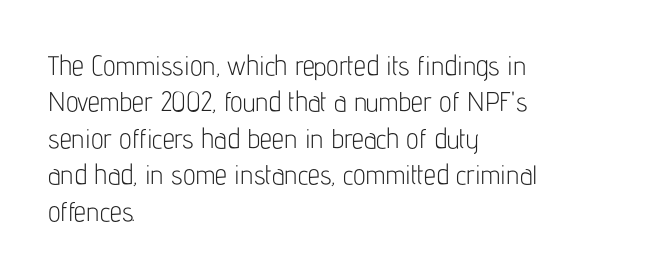
{"italic": "no", "bold": "no", "underline": "no", "align": "left", "line_spacing": "normal", "line_spacing_ratio": 1.35, "letter_spacing": "normal", "letter_spacing_em": 0.0, "glyph_px": 27}
